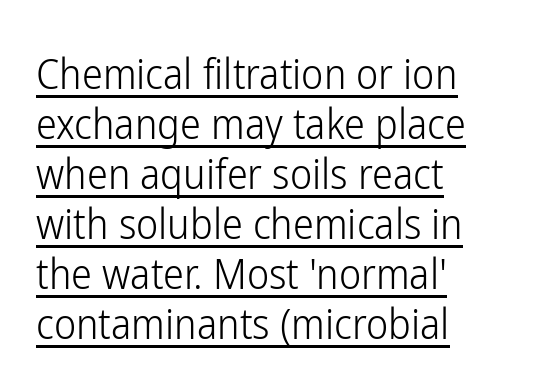
The image shows 42 px light, condensed sans-serif type, upright; set left-aligned, line spacing 1.19x, normal letter spacing, underlined; low stroke contrast and a medium x-height.
